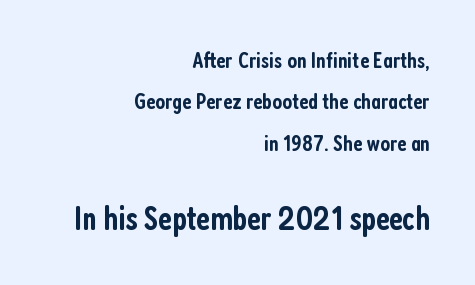
{"serif": "no", "italic": "no", "bold": "semi", "weight": "semibold", "width": "condensed", "stroke_contrast": "low", "x_height": "medium", "monospaced": "no", "underline": "no", "align": "right", "line_spacing_ratio": 1.8, "letter_spacing": "normal", "letter_spacing_em": 0.0, "larger_block": "second", "size_ratio": 1.48, "glyph_px": 34}
